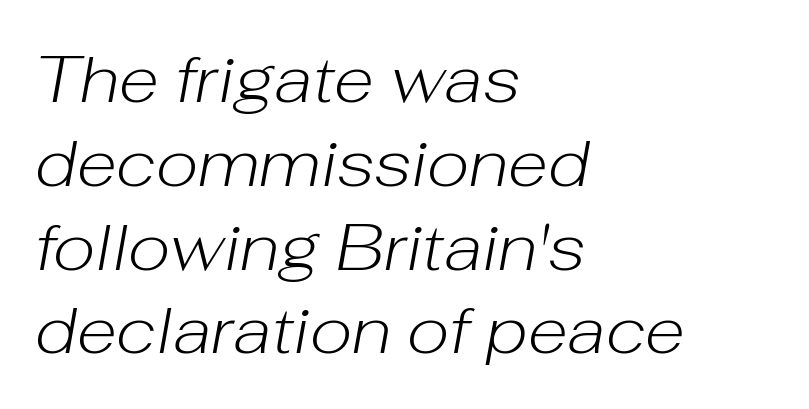
{"italic": "yes", "lean": "right", "slant_degrees": 10, "bold": "no", "weight": "light", "width": "normal", "stroke_contrast": "low", "x_height": "medium", "monospaced": "no", "underline": "no", "align": "left", "line_spacing": "normal", "line_spacing_ratio": 1.27, "letter_spacing": "normal", "letter_spacing_em": 0.0, "glyph_px": 66}
